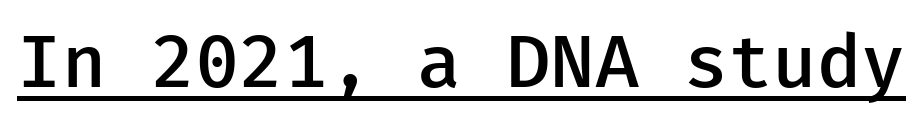
Each word holds together tightly as a unit, with standard inter-letter gaps. The words here are underlined. Slightly chunky letters — semibold, I'd say, not full bold. Unlike a traditional serif, this face leaves its strokes unadorned. Quick note: not italic, upright.
